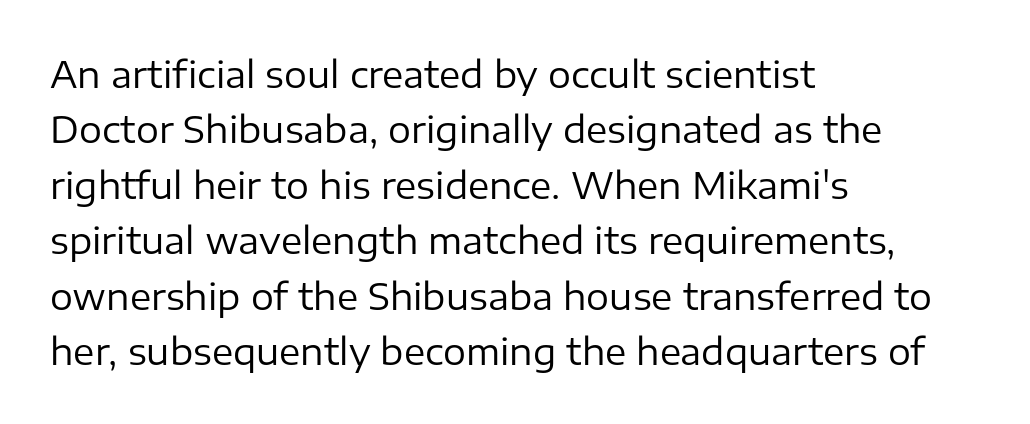
Q: Is the text bold? A: No.
Q: Is the text italic (slanted)? A: No, it is upright.
Q: Is the typeface a serif or a sans-serif typeface? A: Sans-serif.
Q: Is the text underlined? A: No.
Q: How is the paragraph aligned? A: Left-aligned.
Q: Is the spacing between letters normal or unusually wide? A: Normal.
Q: Is the spacing between lines tight, normal or loose? A: Normal.
Q: Width (condensed, normal, or wide)? A: Normal.
Q: Stroke contrast? A: Low.
Q: x-height? A: Medium.
Q: Monospaced? A: No.
